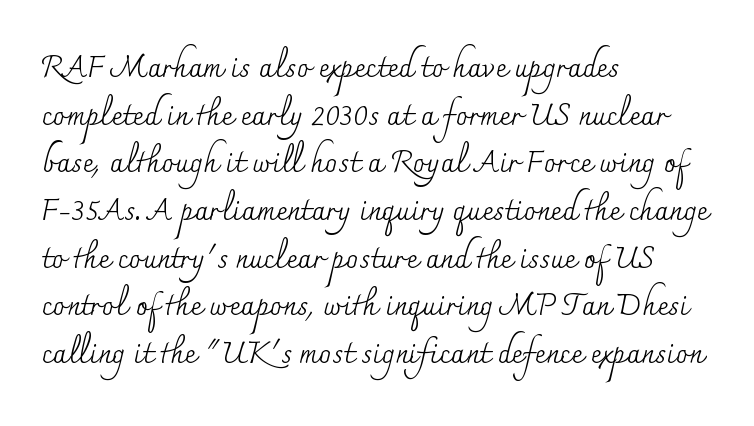
{"serif": "yes", "bold": "no", "weight": "regular", "width": "normal", "stroke_contrast": "medium", "x_height": "small", "monospaced": "no", "underline": "no", "align": "left", "line_spacing": "normal", "line_spacing_ratio": 1.59, "letter_spacing": "normal", "letter_spacing_em": 0.0, "glyph_px": 30}
